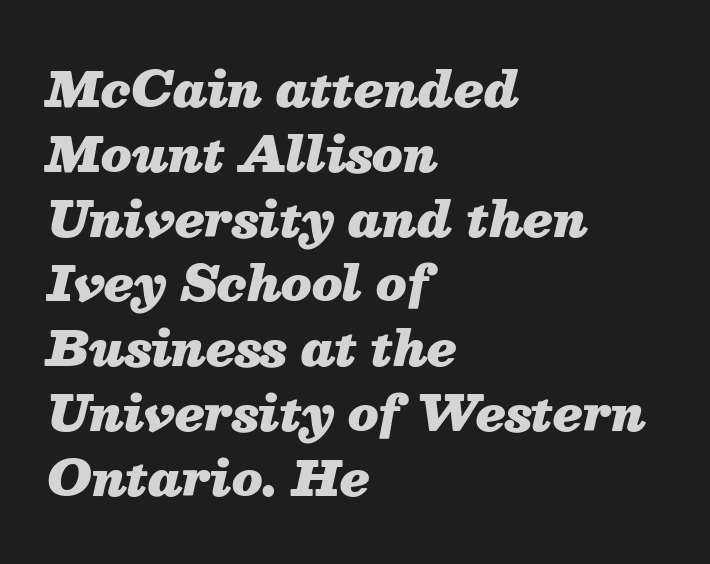
Q: Is the text bold? A: Yes.
Q: Is the text italic (slanted)? A: Yes, it leans right by about 13 degrees.
Q: Is the text underlined? A: No.
Q: How is the paragraph aligned? A: Left-aligned.
Q: Is the spacing between letters normal or unusually wide? A: Normal.
Q: Is the spacing between lines tight, normal or loose? A: Normal.
Q: Width (condensed, normal, or wide)? A: Normal.
Q: Stroke contrast? A: Medium.
Q: x-height? A: Medium.
Q: Monospaced? A: No.
